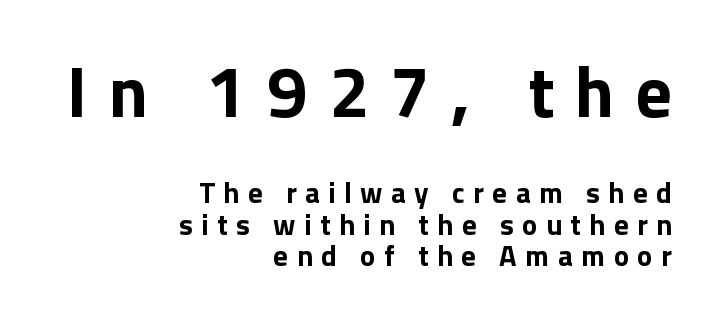
Regarding leading, the lines here are crowded together. Looks like regular typesetting: each glyph gets only the width it needs. Nope, not italic — everything's standing straight. Typographic density is high because the face is bold. Serif or sans? Sans — the stroke terminals are bare. This rendering features lettering with no underline.
